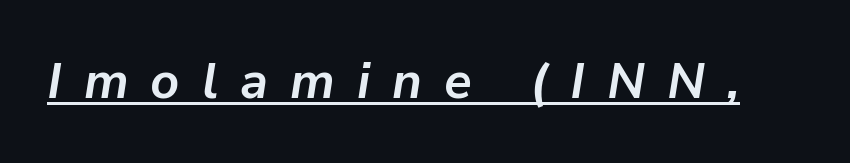
The image shows 50 px bold type, italic (leaning right); set unusually wide letter spacing (+0.44 em), underlined; low stroke contrast and a medium x-height.
